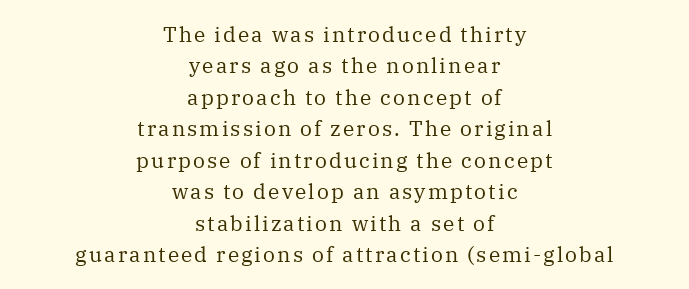
The image shows 21 px text type, upright; set centered, normal line spacing (1.5x), not underlined.
